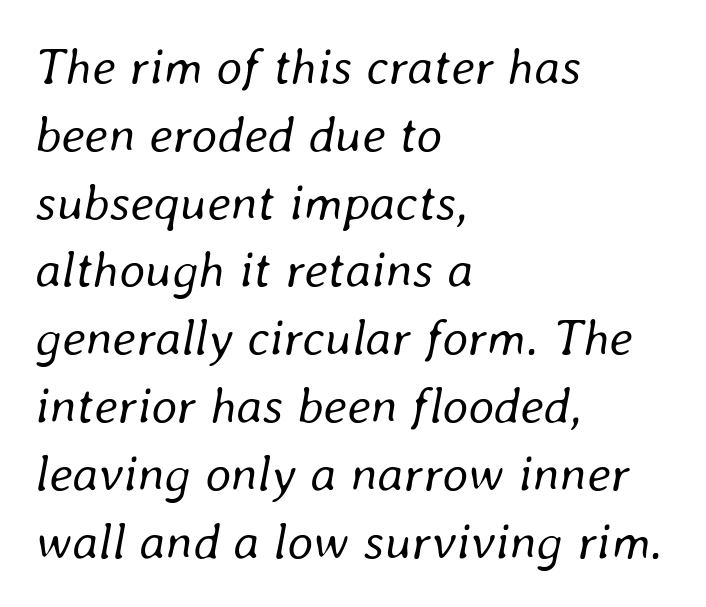
The ragged edge is on the right, which tells us the setting is flush left. This block has exactly the height ordinary leading produces. Spacing verdict: proportional, widths tailored to each character. This is oblique type, the kind used for emphasis or titles.
